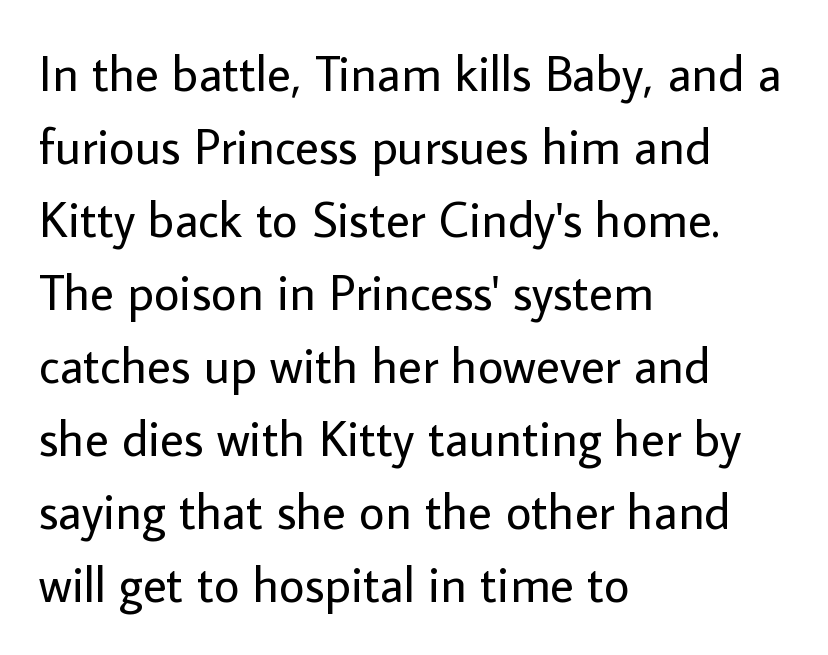
{"serif": "no", "italic": "no", "bold": "no", "weight": "regular", "width": "normal", "stroke_contrast": "low", "x_height": "medium", "monospaced": "no", "underline": "no", "align": "left", "line_spacing": "normal", "line_spacing_ratio": 1.46, "letter_spacing": "normal", "letter_spacing_em": 0.0, "glyph_px": 50}
